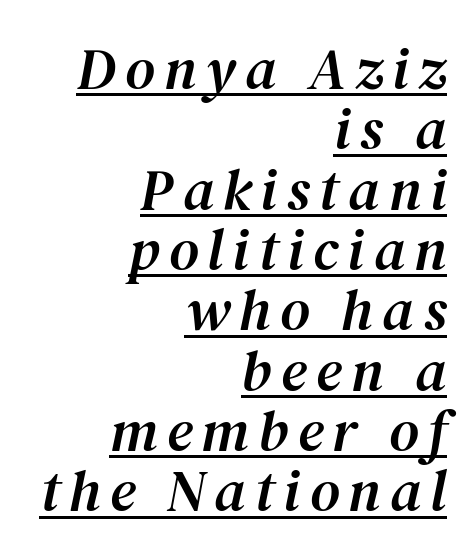
The typesetter chose a ragged-left arrangement here. These lines were composed using italics. The string is rendered with underlining switched on. This sample trades vertical openness for compactness between lines. Spacing verdict: proportional, widths tailored to each character.
